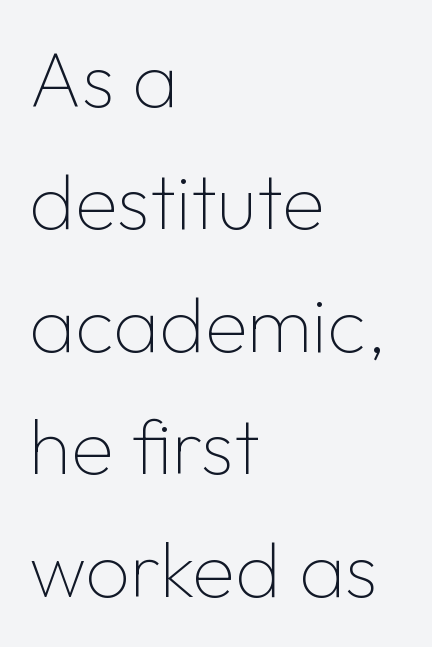
No italicization has been applied; the sample stays upright. A typesetter would label this face a sans. The passage shown is typed in a proportional face where columns would drift. The passage shown is not bold in any degree. Observe the ordinary spacing: letters are neighbours, not strangers.
